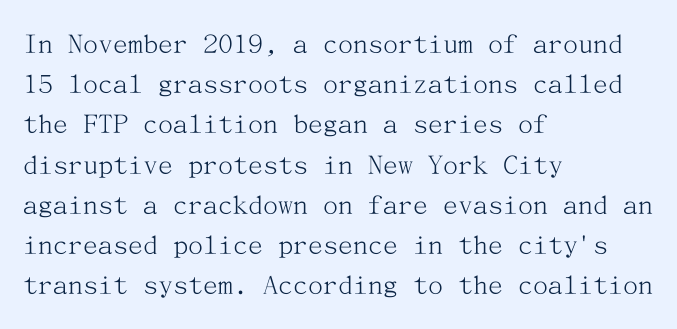
The image shows 30 px light serif type, upright; set left-aligned, normal line spacing (1.34x), normal letter spacing, not underlined; medium stroke contrast and a medium x-height.
